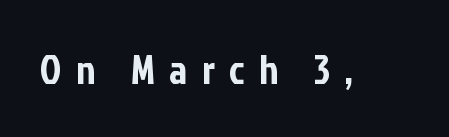
The axis of the letterforms is exactly vertical. These lines are rendered in a variable-pitch font. The type family on display is of the sans-serif kind. Quick note: underline off. How are the letters spaced? Widely, with obvious added tracking.
